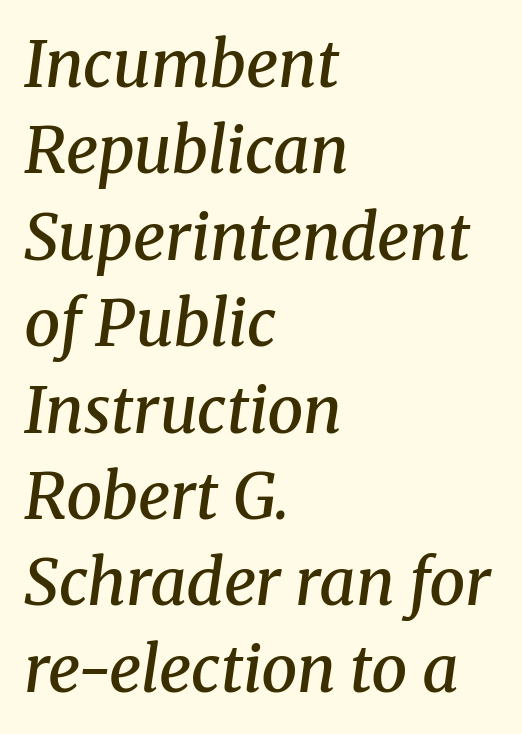
The image shows 64 px semibold serif type, italic (leaning right); set left-aligned, normal line spacing (1.35x), normal letter spacing, not underlined; medium stroke contrast and a medium x-height.
